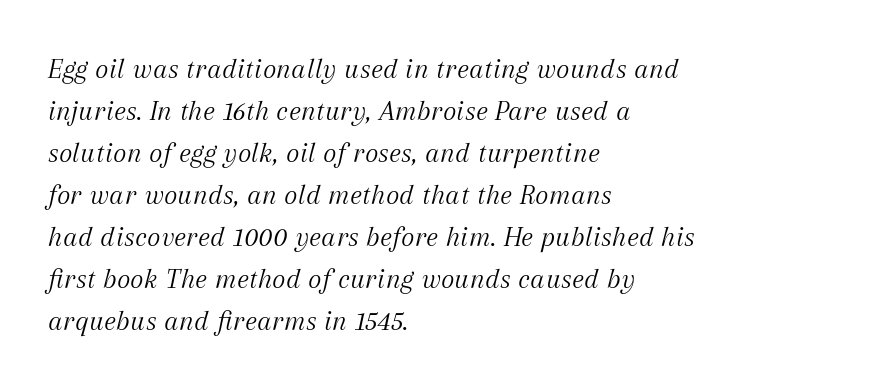
Q: Is the text bold? A: No.
Q: Is the text italic (slanted)? A: Yes, it leans right by about 12 degrees.
Q: Is the typeface a serif or a sans-serif typeface? A: Serif.
Q: Is the text underlined? A: No.
Q: How is the paragraph aligned? A: Left-aligned.
Q: Is the spacing between letters normal or unusually wide? A: Normal.
Q: Is the spacing between lines tight, normal or loose? A: Normal.
Q: Width (condensed, normal, or wide)? A: Normal.
Q: Stroke contrast? A: Medium.
Q: x-height? A: Medium.
Q: Monospaced? A: No.
